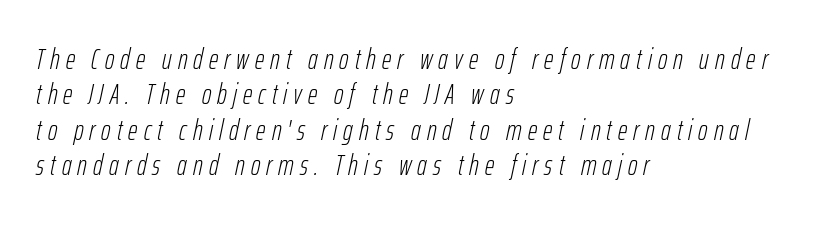
Q: Is the text bold? A: No.
Q: Is the text italic (slanted)? A: Yes, it leans right by about 12 degrees.
Q: Is the text underlined? A: No.
Q: How is the paragraph aligned? A: Left-aligned.
Q: Is the spacing between letters normal or unusually wide? A: Unusually wide.
Q: Width (condensed, normal, or wide)? A: Condensed.
Q: Stroke contrast? A: Low.
Q: x-height? A: Medium.
Q: Monospaced? A: No.
